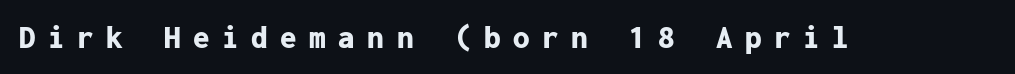
The image shows 33 px bold sans-serif type, upright, monospaced; set unusually wide letter spacing (+0.38 em), not underlined; low stroke contrast and a medium x-height.
